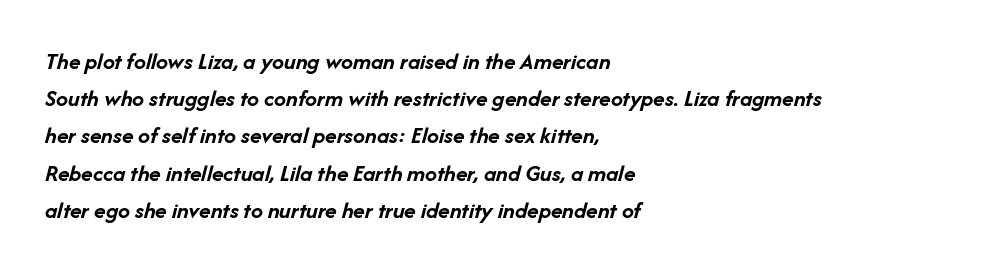
The image shows 24 px bold type, italic (leaning right); set left-aligned, normal line spacing (1.55x), normal letter spacing, not underlined.
